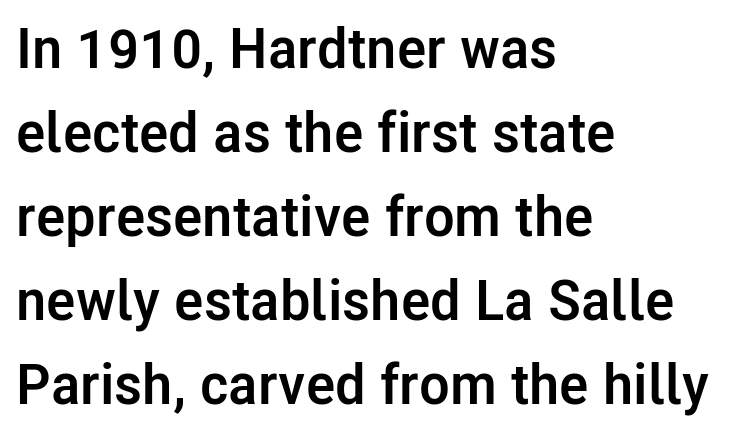
The image shows 56 px semibold sans-serif type, upright; set left-aligned, normal line spacing (1.5x), normal letter spacing, not underlined; low stroke contrast and a medium x-height.
